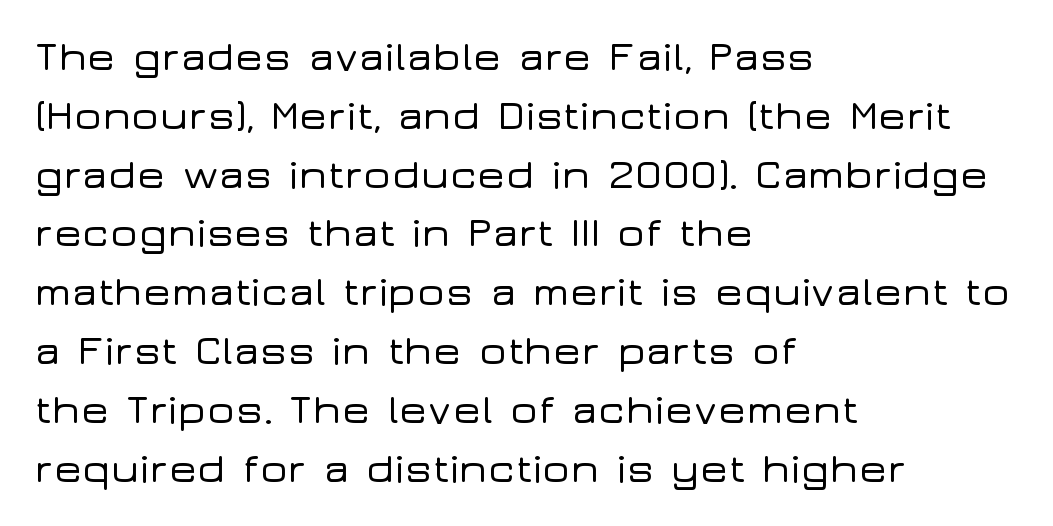
Q: Is the text italic (slanted)? A: No, it is upright.
Q: Is the typeface a serif or a sans-serif typeface? A: Sans-serif.
Q: Is the text underlined? A: No.
Q: How is the paragraph aligned? A: Left-aligned.
Q: Is the spacing between letters normal or unusually wide? A: Normal.
Q: Is the spacing between lines tight, normal or loose? A: Normal.
Q: Width (condensed, normal, or wide)? A: Wide.
Q: Stroke contrast? A: Low.
Q: x-height? A: Medium.
Q: Monospaced? A: No.
